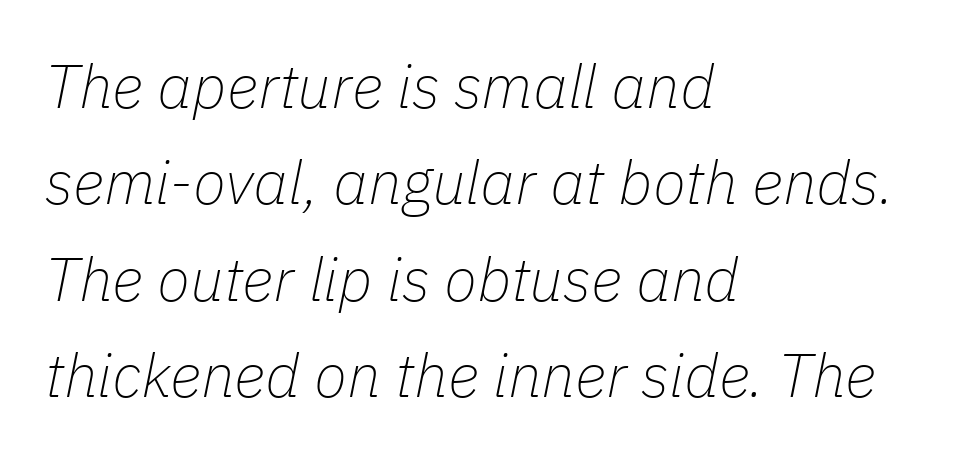
The words here are not underlined. Posture: slanted. Note the varied advance widths — an 'i' is clearly narrower than an 'm'. The lines sit at an ordinary, default distance from one another. Vertical stems look standard width or narrower in stroke. A classic flush-left, rag-right setting is used for this passage.
